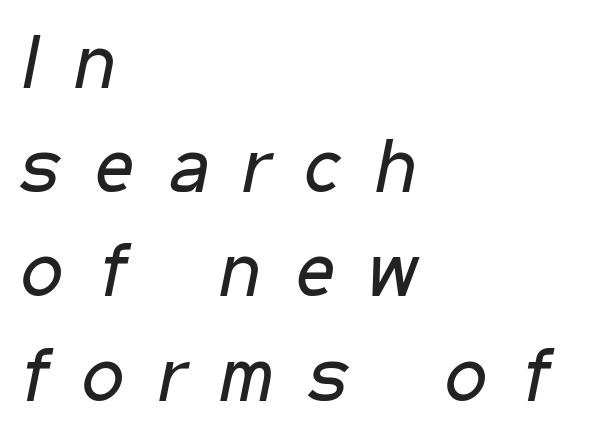
The image shows 75 px regular-weight, condensed type, italic (leaning right); set left-aligned, normal line spacing (1.39x), unusually wide letter spacing (+0.47 em), not underlined; low stroke contrast and a medium x-height.
